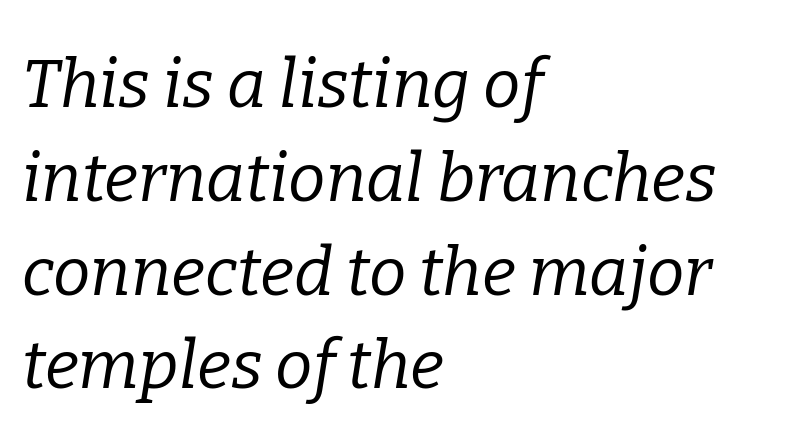
The image shows 67 px regular-weight serif type, italic (leaning right); set left-aligned, normal line spacing (1.4x), normal letter spacing, not underlined; low stroke contrast and a medium x-height.
